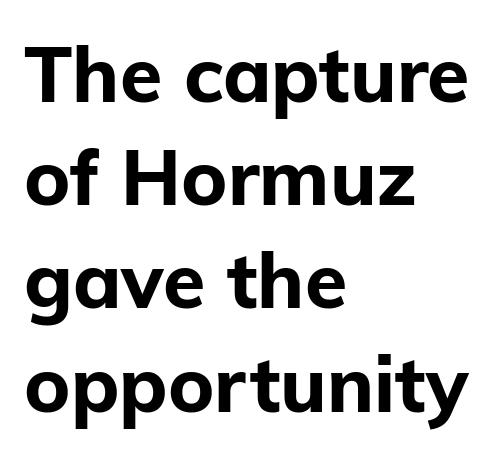
Q: Is the text bold? A: Yes.
Q: Is the text italic (slanted)? A: No, it is upright.
Q: Is the typeface a serif or a sans-serif typeface? A: Sans-serif.
Q: Is the text underlined? A: No.
Q: How is the paragraph aligned? A: Left-aligned.
Q: Is the spacing between letters normal or unusually wide? A: Normal.
Q: Is the spacing between lines tight, normal or loose? A: Normal.
Q: Width (condensed, normal, or wide)? A: Normal.
Q: Stroke contrast? A: Low.
Q: x-height? A: Medium.
Q: Monospaced? A: No.
